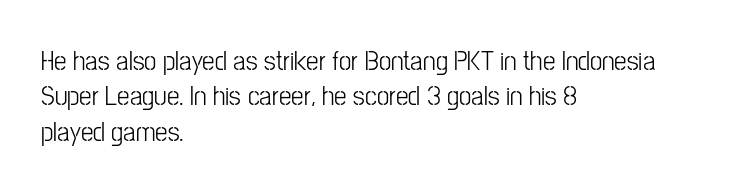
{"serif": "no", "italic": "no", "bold": "no", "weight": "light", "width": "condensed", "stroke_contrast": "low", "x_height": "medium", "monospaced": "no", "underline": "no", "align": "left", "line_spacing": "normal", "line_spacing_ratio": 1.26, "letter_spacing": "normal", "letter_spacing_em": 0.0, "glyph_px": 28}
